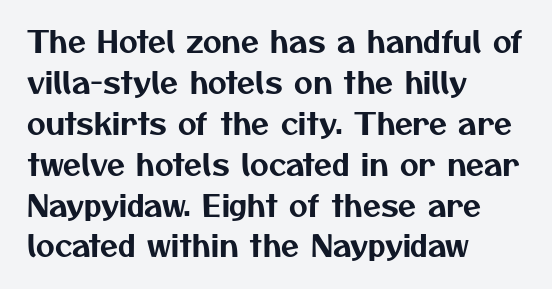
Q: Is the typeface a serif or a sans-serif typeface? A: Sans-serif.
Q: Is the text underlined? A: No.
Q: How is the paragraph aligned? A: Left-aligned.
Q: Is the spacing between letters normal or unusually wide? A: Normal.
Q: Is the spacing between lines tight, normal or loose? A: Normal.
Q: Width (condensed, normal, or wide)? A: Normal.
Q: Stroke contrast? A: Medium.
Q: x-height? A: Medium.
Q: Monospaced? A: No.
